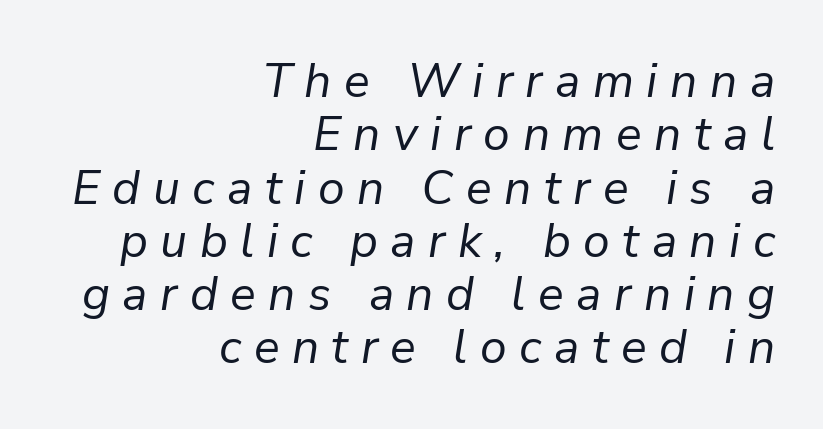
How are the letters spaced? Widely, with obvious added tracking. No chunkiness to these letters — they're not bold. Which margin do the lines hug? The right one — the left edge is uneven. Think of a printed novel: that variable character pitch is what you see here. You can tell it's italic because the verticals aren't actually vertical. The leading is snug, giving the passage a crowded texture.
